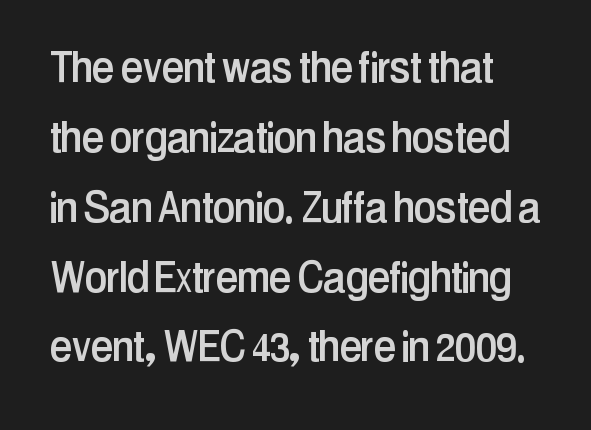
Q: Is the text italic (slanted)? A: No, it is upright.
Q: Is the typeface a serif or a sans-serif typeface? A: Sans-serif.
Q: Is the text underlined? A: No.
Q: Is the spacing between letters normal or unusually wide? A: Normal.
Q: Is the spacing between lines tight, normal or loose? A: Normal.
Q: Width (condensed, normal, or wide)? A: Condensed.
Q: Stroke contrast? A: Low.
Q: x-height? A: Medium.
Q: Monospaced? A: No.
